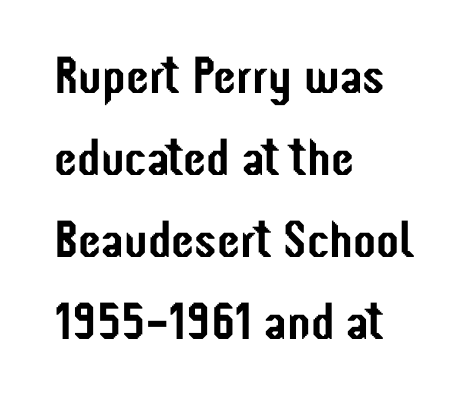
Q: Is the text italic (slanted)? A: No, it is upright.
Q: Is the typeface a serif or a sans-serif typeface? A: Sans-serif.
Q: Is the text underlined? A: No.
Q: How is the paragraph aligned? A: Left-aligned.
Q: Is the spacing between letters normal or unusually wide? A: Normal.
Q: Is the spacing between lines tight, normal or loose? A: Normal.
Q: Width (condensed, normal, or wide)? A: Condensed.
Q: Stroke contrast? A: Low.
Q: x-height? A: Medium.
Q: Monospaced? A: No.
